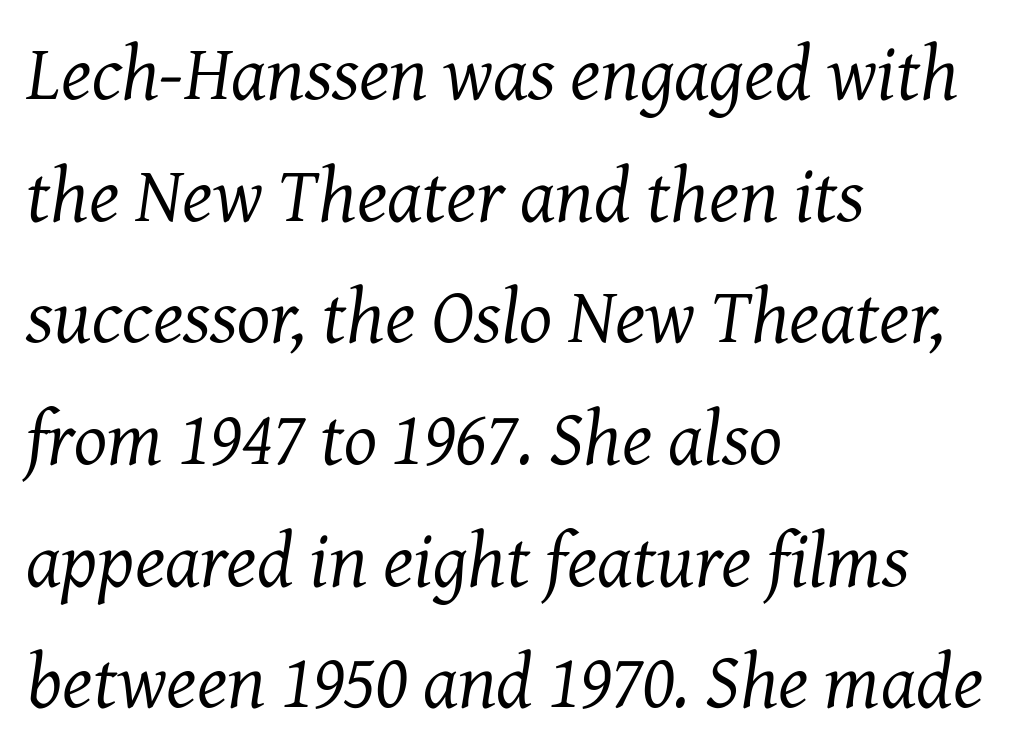
Q: Is the text bold? A: No.
Q: Is the text italic (slanted)? A: Yes, it leans right by about 7 degrees.
Q: Is the typeface a serif or a sans-serif typeface? A: Serif.
Q: Is the text underlined? A: No.
Q: How is the paragraph aligned? A: Left-aligned.
Q: Is the spacing between letters normal or unusually wide? A: Normal.
Q: Is the spacing between lines tight, normal or loose? A: Normal.
Q: Width (condensed, normal, or wide)? A: Normal.
Q: Stroke contrast? A: Medium.
Q: x-height? A: Medium.
Q: Monospaced? A: No.
